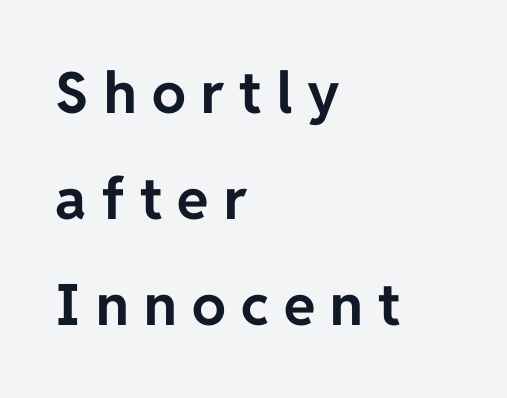
Nope, not italic — everything's standing straight. Plenty of ink on the page — the face is bold. Each letter keeps its own natural width here, so spacing adapts to shape. Every row of glyphs begins at an identical x-position on the left.
